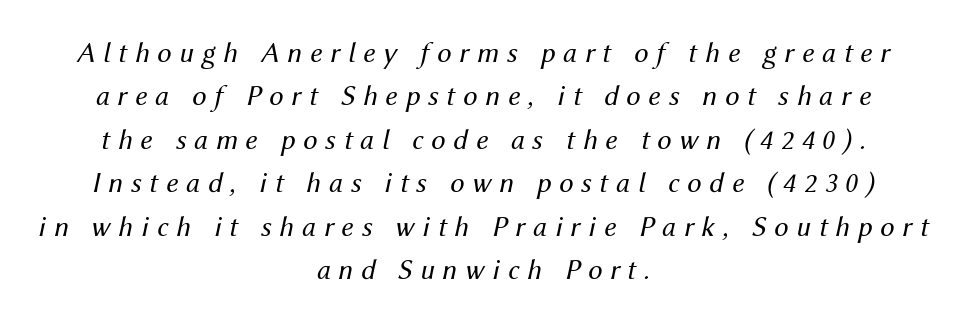
{"italic": "yes", "lean": "right", "slant_degrees": 12, "bold": "no", "weight": "regular", "width": "normal", "stroke_contrast": "medium", "x_height": "medium", "monospaced": "no", "underline": "no", "align": "center", "line_spacing": "normal", "line_spacing_ratio": 1.5, "letter_spacing": "wide", "letter_spacing_em": 0.27, "glyph_px": 29}
